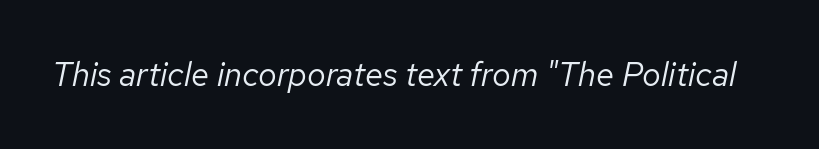
{"italic": "yes", "lean": "right", "slant_degrees": 12, "bold": "no", "weight": "regular", "width": "normal", "stroke_contrast": "low", "x_height": "medium", "monospaced": "no", "underline": "no", "letter_spacing": "normal", "letter_spacing_em": 0.0, "glyph_px": 33}
